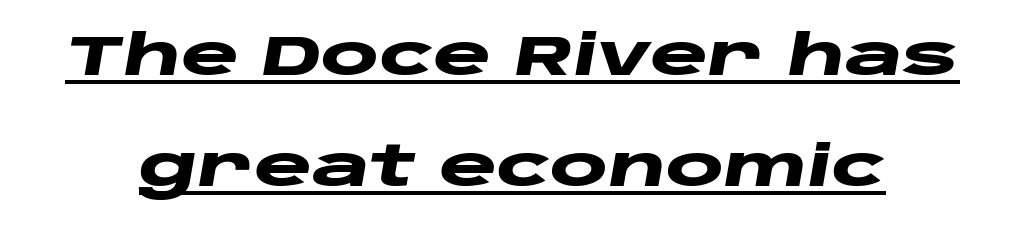
{"italic": "yes", "lean": "right", "slant_degrees": 10, "bold": "yes", "weight": "heavy", "width": "wide", "stroke_contrast": "low", "x_height": "large", "monospaced": "no", "underline": "yes", "line_spacing": "loose", "line_spacing_ratio": 2.01, "letter_spacing": "normal", "letter_spacing_em": 0.0, "glyph_px": 55}
